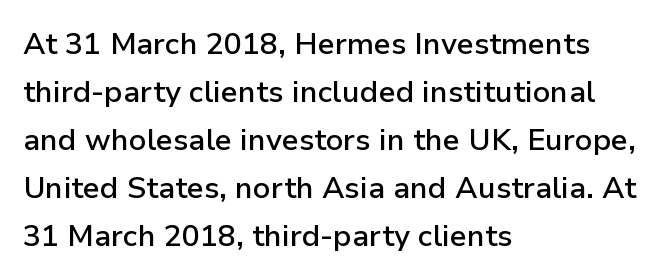
The image shows 30 px semibold sans-serif type, upright; set left-aligned, normal line spacing (1.6x), normal letter spacing, not underlined; low stroke contrast and a medium x-height.
